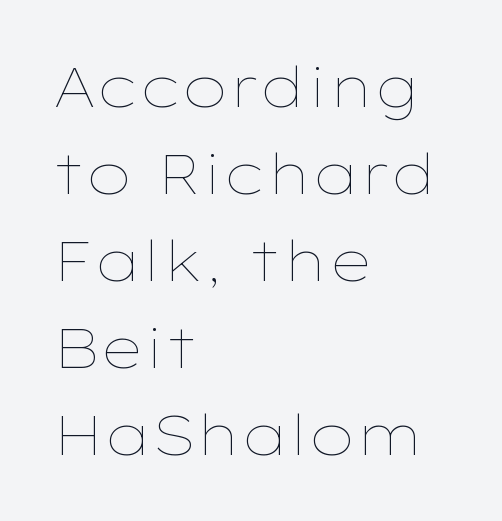
Q: Is the text bold? A: No.
Q: Is the text italic (slanted)? A: No, it is upright.
Q: Is the text underlined? A: No.
Q: How is the paragraph aligned? A: Left-aligned.
Q: Is the spacing between letters normal or unusually wide? A: Normal.
Q: Is the spacing between lines tight, normal or loose? A: Normal.
Q: Width (condensed, normal, or wide)? A: Wide.
Q: Stroke contrast? A: Low.
Q: x-height? A: Medium.
Q: Monospaced? A: No.
